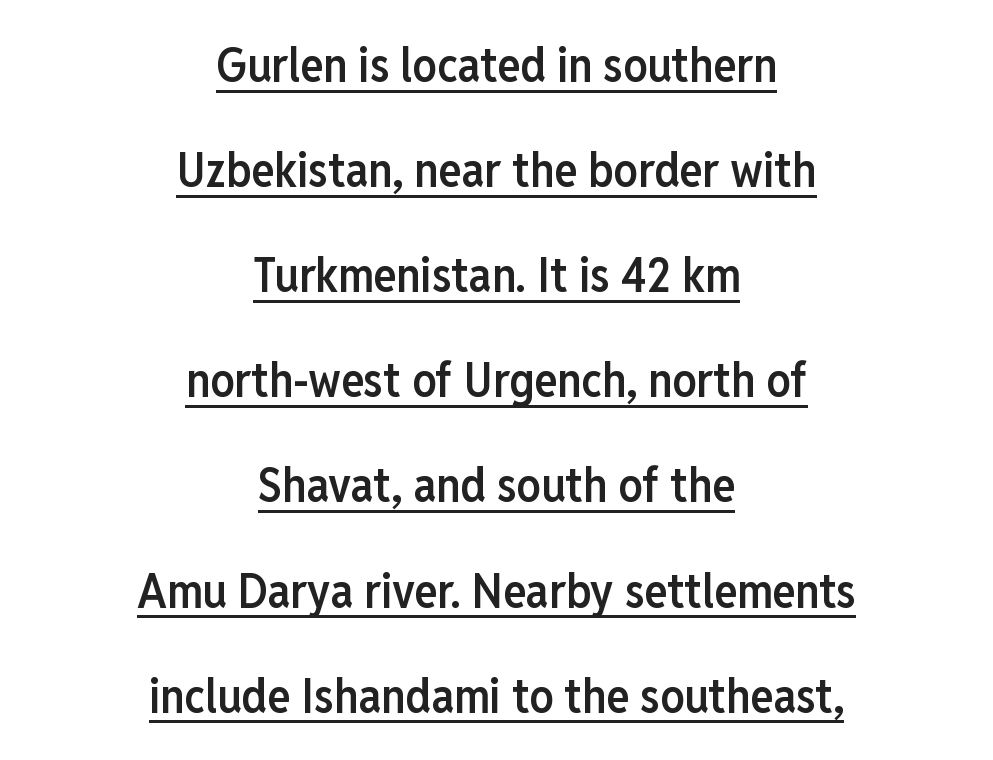
Q: Is the text bold? A: Semi-bold.
Q: Is the text italic (slanted)? A: No, it is upright.
Q: Is the typeface a serif or a sans-serif typeface? A: Sans-serif.
Q: Is the text underlined? A: Yes.
Q: How is the paragraph aligned? A: Centered.
Q: Is the spacing between letters normal or unusually wide? A: Normal.
Q: Is the spacing between lines tight, normal or loose? A: Loose.
Q: Width (condensed, normal, or wide)? A: Condensed.
Q: Stroke contrast? A: Low.
Q: x-height? A: Medium.
Q: Monospaced? A: No.
